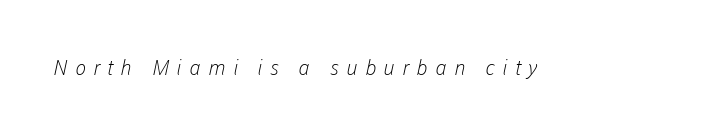
{"bold": "no", "underline": "no", "letter_spacing": "wide", "letter_spacing_em": 0.35, "glyph_px": 21}
